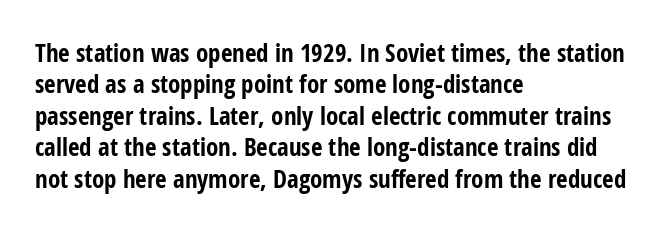
Horizontal alignment here is leftward, the default for most running prose. These lines were composed using upright roman letters. Quick note: underline off. Words appear dense and cohesive because spacing is normal. Honestly, the row spacing looks completely unremarkable. Heft: maximum for text — a bold.
